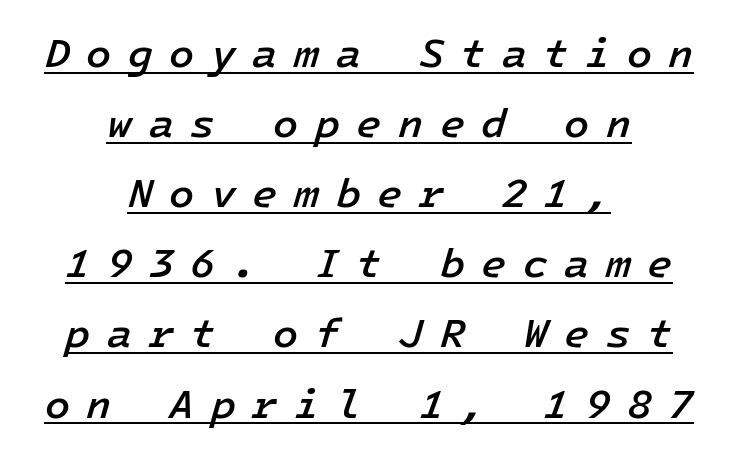
Q: Is the text bold? A: Semi-bold.
Q: Is the text italic (slanted)? A: Yes, it leans right by about 16 degrees.
Q: Is the text underlined? A: Yes.
Q: How is the paragraph aligned? A: Centered.
Q: Is the spacing between letters normal or unusually wide? A: Unusually wide.
Q: Width (condensed, normal, or wide)? A: Normal.
Q: Stroke contrast? A: Low.
Q: x-height? A: Medium.
